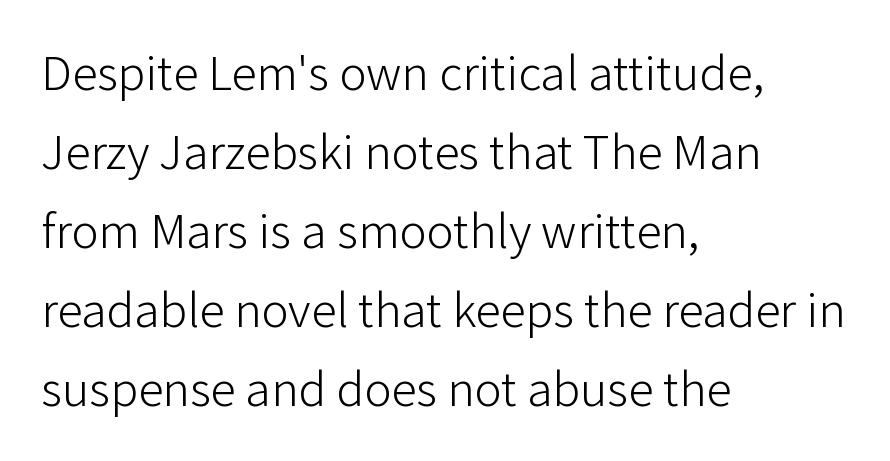
{"serif": "no", "italic": "no", "bold": "no", "weight": "light", "width": "normal", "stroke_contrast": "low", "x_height": "medium", "monospaced": "no", "underline": "no", "align": "left", "line_spacing": "normal", "line_spacing_ratio": 1.55, "letter_spacing": "normal", "letter_spacing_em": 0.0, "glyph_px": 51}
